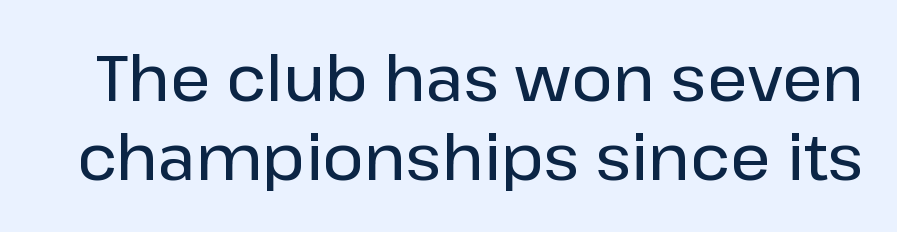
Line spacing here is normal. The passage shown has conventional tracking throughout. The face used here is proportionally spaced, like ordinary book or web type. Every stem runs plumb, perpendicular to the baseline. Is this a sans? Yes — the strokes have no serifs. Underline: absent.
